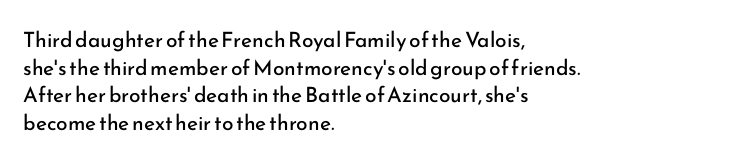
Teacher's note: observe the even left margin — that is flush-left alignment. The line texture is even and compact thanks to regular tracking. The lettering stays uniformly vertical, giving the passage a roman look. The baseline area is clear.
